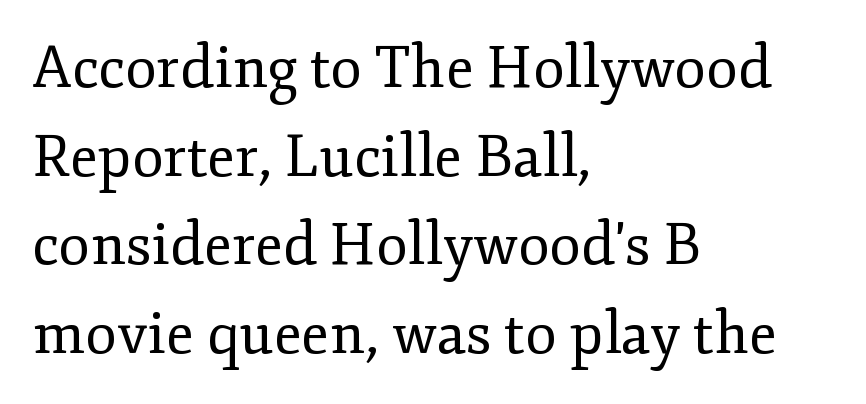
Where is the straight margin? On the left. How are the letters spaced? Ordinarily, with no added tracking. To sum up the face: it has serifs. The passage shown is typed in a proportional face where columns would drift.
